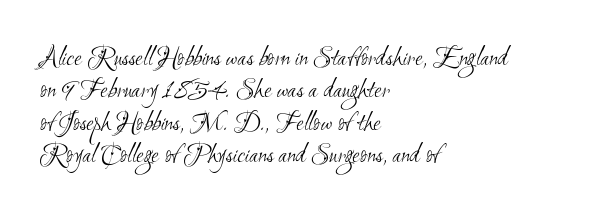
{"bold": "no", "underline": "no", "align": "left", "line_spacing_ratio": 1.2, "letter_spacing": "normal", "letter_spacing_em": 0.0, "glyph_px": 27}
